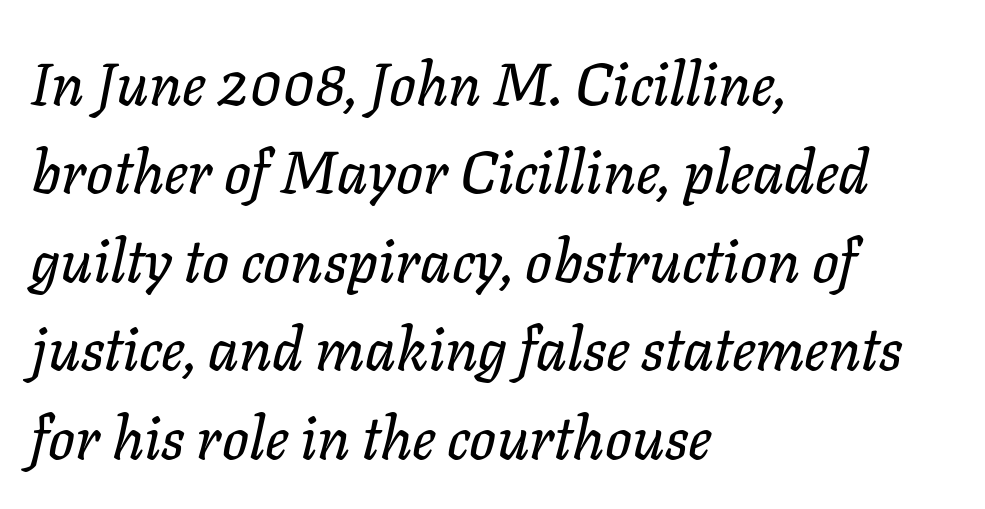
Q: Is the text italic (slanted)? A: Yes, it leans right by about 11 degrees.
Q: Is the text underlined? A: No.
Q: How is the paragraph aligned? A: Left-aligned.
Q: Is the spacing between letters normal or unusually wide? A: Normal.
Q: Is the spacing between lines tight, normal or loose? A: Normal.
Q: Width (condensed, normal, or wide)? A: Normal.
Q: Stroke contrast? A: Low.
Q: x-height? A: Medium.
Q: Monospaced? A: No.
